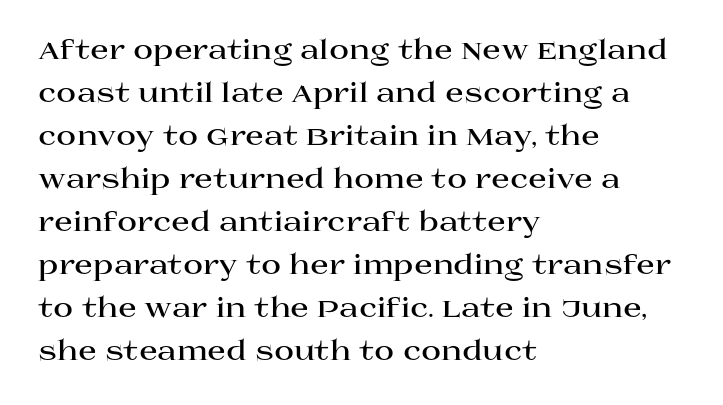
{"italic": "no", "bold": "yes", "underline": "no", "align": "left", "line_spacing": "normal", "line_spacing_ratio": 1.59, "letter_spacing": "normal", "letter_spacing_em": 0.0, "glyph_px": 27}
